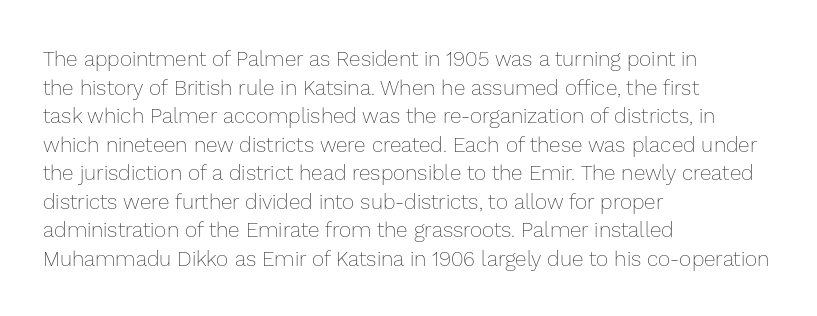
Line beginnings align vertically; line endings do not. Whoever set this chose a conventional vertical rhythm. Stroke mass is kept to a normal reading level or below. Nobody touched the tracking dial on this one.
